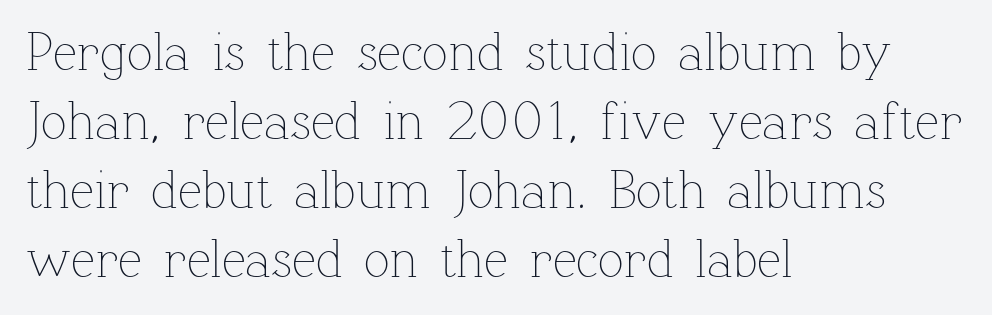
Q: Is the text bold? A: No.
Q: Is the text italic (slanted)? A: No, it is upright.
Q: Is the text underlined? A: No.
Q: How is the paragraph aligned? A: Left-aligned.
Q: Is the spacing between letters normal or unusually wide? A: Normal.
Q: Is the spacing between lines tight, normal or loose? A: Normal.
Q: Width (condensed, normal, or wide)? A: Normal.
Q: Stroke contrast? A: Low.
Q: x-height? A: Medium.
Q: Monospaced? A: No.
